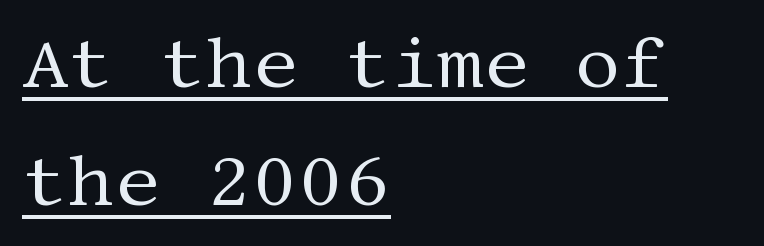
Q: Is the text bold? A: No.
Q: Is the text italic (slanted)? A: No, it is upright.
Q: Is the typeface a serif or a sans-serif typeface? A: Serif.
Q: Is the text underlined? A: Yes.
Q: How is the paragraph aligned? A: Left-aligned.
Q: Is the spacing between letters normal or unusually wide? A: Normal.
Q: Is the spacing between lines tight, normal or loose? A: Normal.
Q: Width (condensed, normal, or wide)? A: Normal.
Q: Stroke contrast? A: Medium.
Q: x-height? A: Large.
